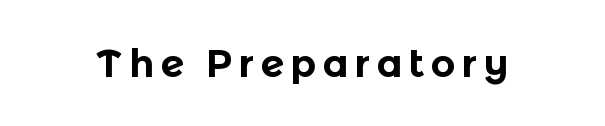
Q: Is the text bold? A: Yes.
Q: Is the text italic (slanted)? A: No, it is upright.
Q: Is the typeface a serif or a sans-serif typeface? A: Sans-serif.
Q: Is the text underlined? A: No.
Q: Width (condensed, normal, or wide)? A: Normal.
Q: x-height? A: Medium.
Q: Monospaced? A: No.
